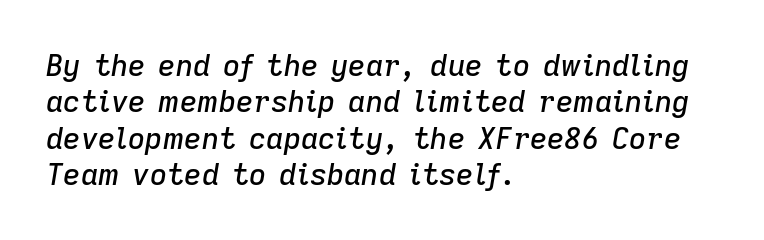
The image shows 30 px text type, italic (leaning right); set left-aligned, line spacing 1.21x, normal letter spacing, not underlined; low stroke contrast and a medium x-height.
